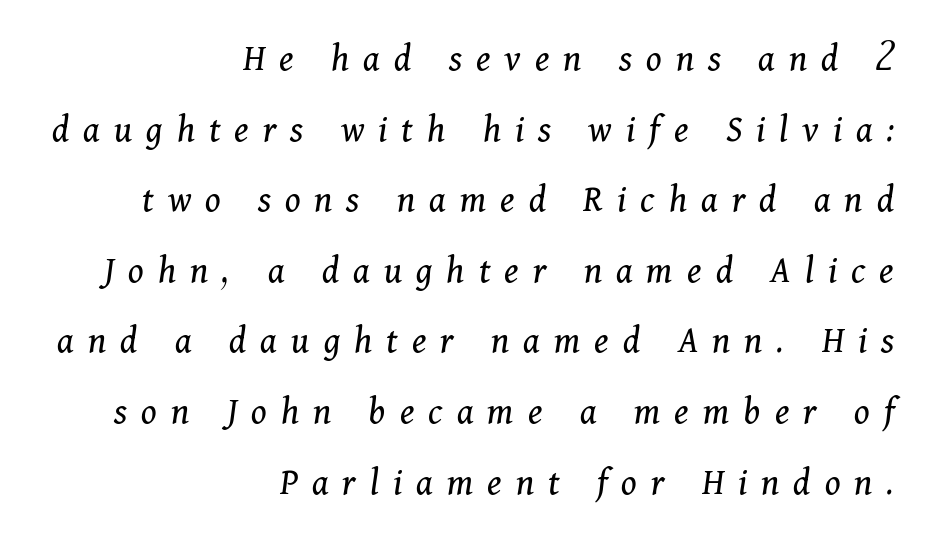
Tracking here is generous; glyphs stand well apart from one another. In terms of posture, this sample is oblique. You can tell from the footed stems that serif type was used. Which margin do the lines hug? The right one — the left edge is uneven. Here the designer chose a conventional face with non-uniform glyph widths.
